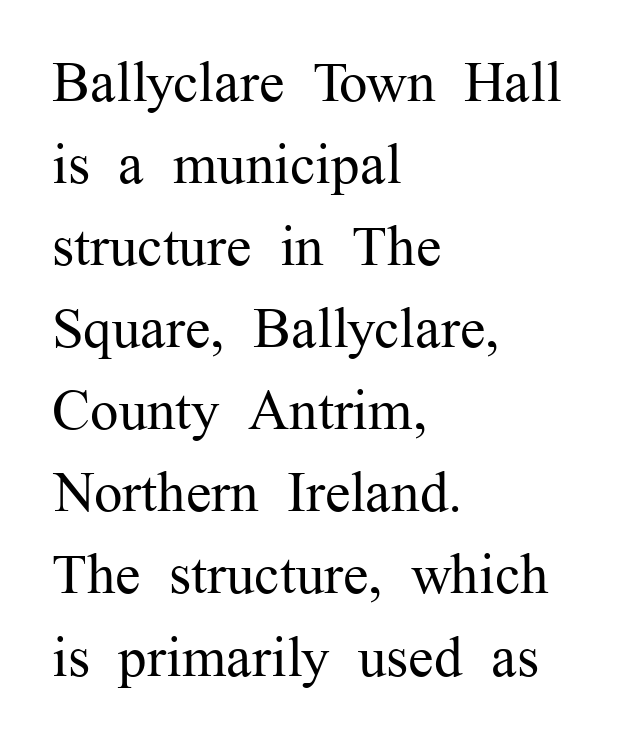
Q: Is the text bold? A: No.
Q: Is the text italic (slanted)? A: No, it is upright.
Q: Is the typeface a serif or a sans-serif typeface? A: Serif.
Q: Is the text underlined? A: No.
Q: How is the paragraph aligned? A: Left-aligned.
Q: Is the spacing between letters normal or unusually wide? A: Normal.
Q: Is the spacing between lines tight, normal or loose? A: Normal.
Q: Width (condensed, normal, or wide)? A: Normal.
Q: Stroke contrast? A: Medium.
Q: x-height? A: Medium.
Q: Monospaced? A: No.
